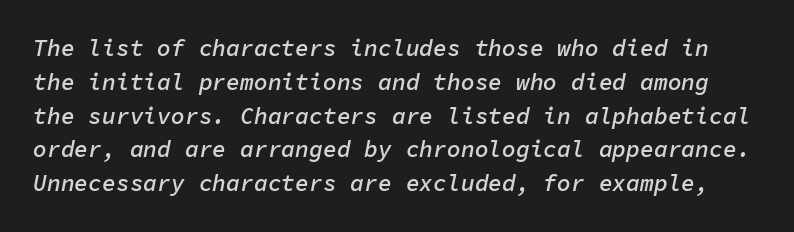
Q: Is the text bold? A: Semi-bold.
Q: Is the text italic (slanted)? A: Yes, it leans right by about 11 degrees.
Q: Is the text underlined? A: No.
Q: Is the spacing between letters normal or unusually wide? A: Normal.
Q: Is the spacing between lines tight, normal or loose? A: Normal.
